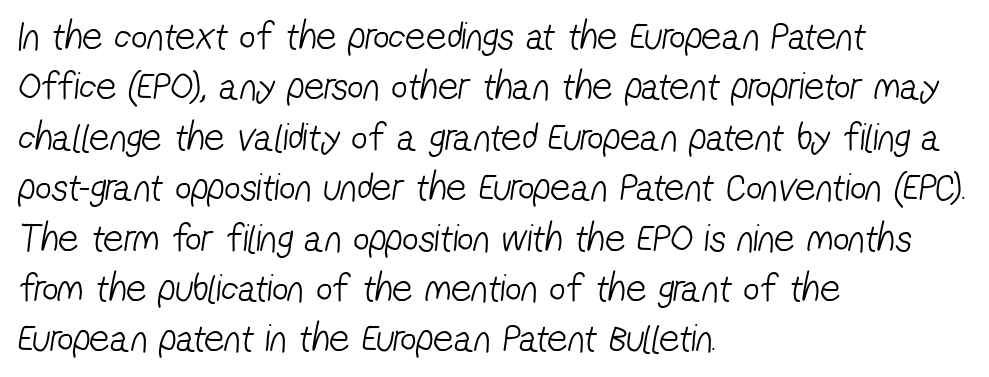
The image shows 40 px light, condensed sans-serif type; set left-aligned, normal line spacing (1.26x), normal letter spacing, not underlined; low stroke contrast and a medium x-height.
